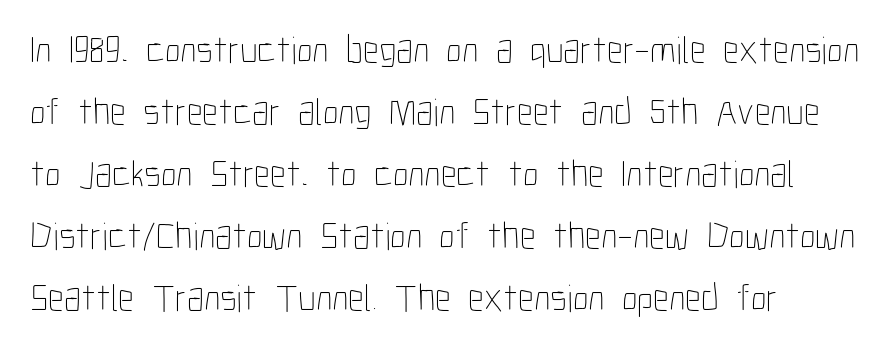
Looks like regular typesetting: each glyph gets only the width it needs. The rows are spaced the way most documents space them. The rendering anchors every line to the left-hand side. No extra ink here — the face is not bold. The strip under each line holds only bare page.
